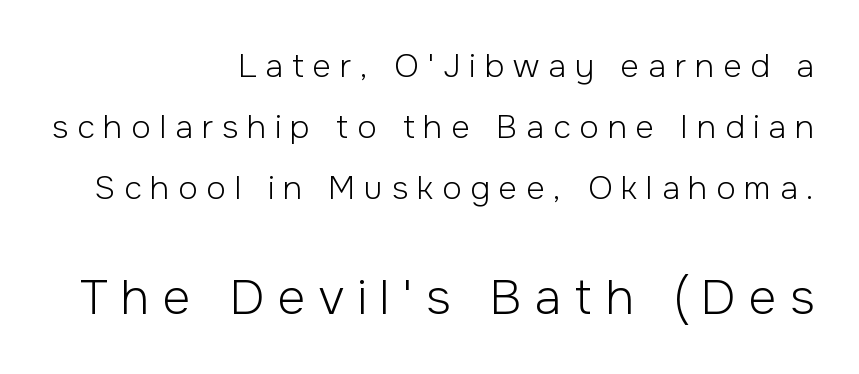
The image shows 48 px light sans-serif type, upright; set right-aligned, loose line spacing (1.91x), unusually wide letter spacing (+0.28 em), not underlined; the second (bottom) block is 1.5x larger; low stroke contrast and a medium x-height.
